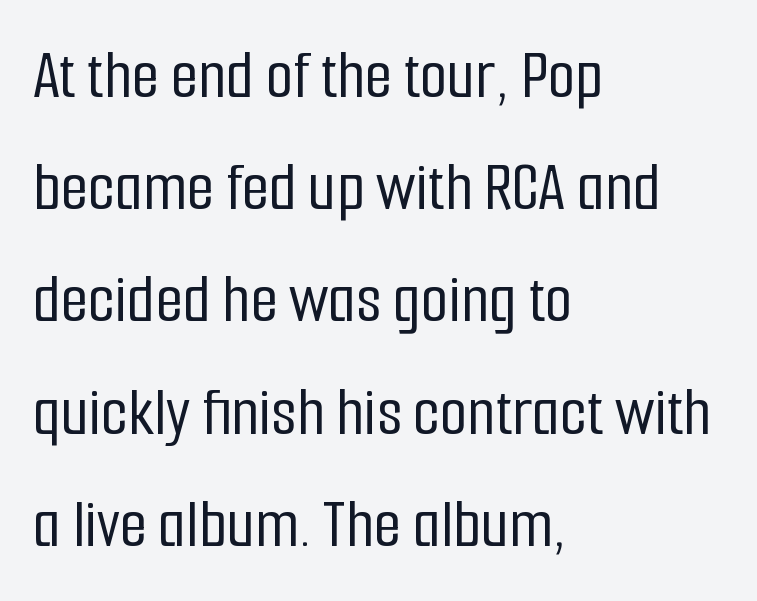
The image shows 71 px condensed sans-serif type, upright; set left-aligned, normal line spacing (1.58x), normal letter spacing, not underlined; low stroke contrast and a medium x-height.
